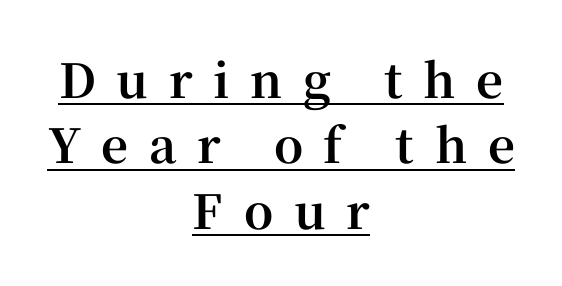
The image shows 47 px bold serif type, upright; set centered, normal line spacing (1.39x), unusually wide letter spacing (+0.44 em), underlined; high stroke contrast and a medium x-height.
